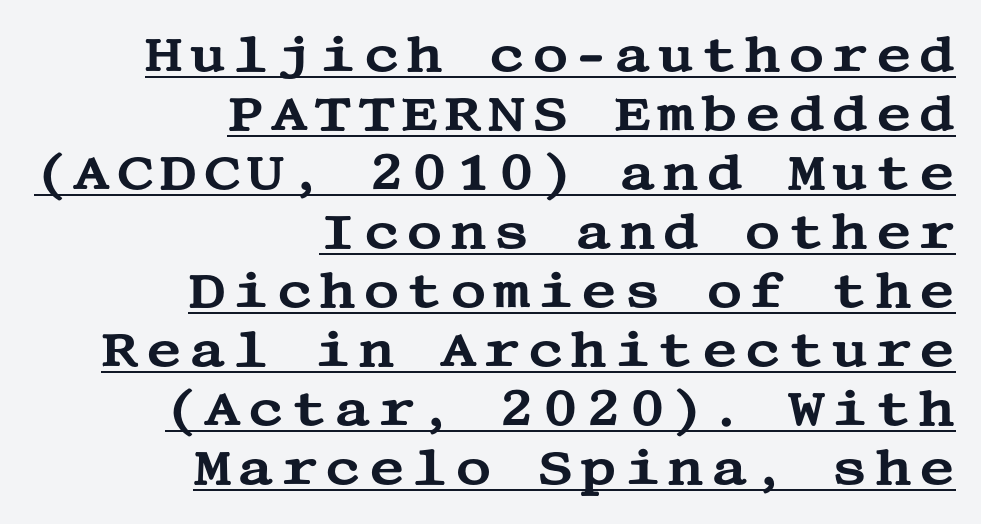
Q: Is the text italic (slanted)? A: No, it is upright.
Q: Is the typeface a serif or a sans-serif typeface? A: Serif.
Q: Is the text underlined? A: Yes.
Q: How is the paragraph aligned? A: Right-aligned.
Q: Width (condensed, normal, or wide)? A: Wide.
Q: Stroke contrast? A: Medium.
Q: x-height? A: Large.
